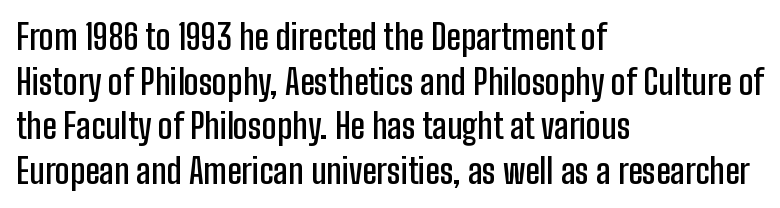
{"serif": "no", "italic": "no", "bold": "semi", "weight": "semibold", "width": "condensed", "stroke_contrast": "low", "x_height": "medium", "monospaced": "no", "underline": "no", "align": "left", "line_spacing": "normal", "line_spacing_ratio": 1.31, "letter_spacing": "normal", "letter_spacing_em": 0.0, "glyph_px": 34}
